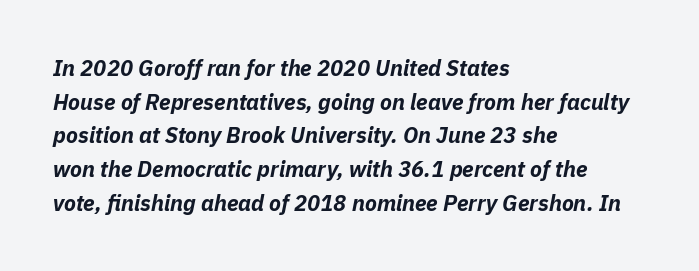
The image shows 22 px bold type, italic (leaning right); set left-aligned, normal line spacing (1.53x), normal letter spacing, not underlined.
